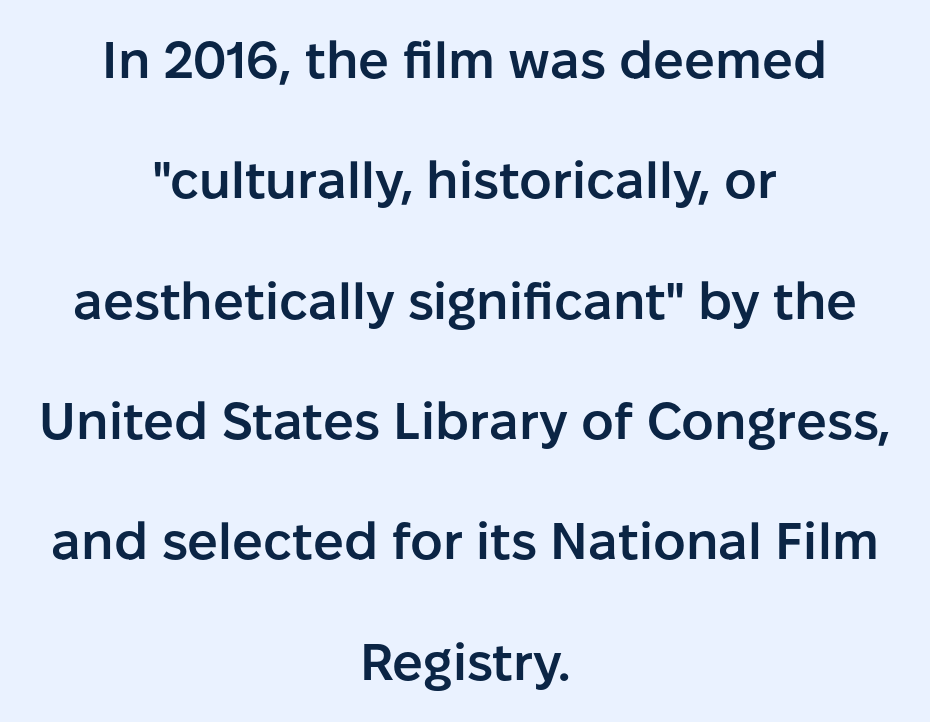
The image shows 51 px semibold sans-serif type, upright; set centered, loose line spacing (2.36x), normal letter spacing, not underlined; low stroke contrast and a medium x-height.
